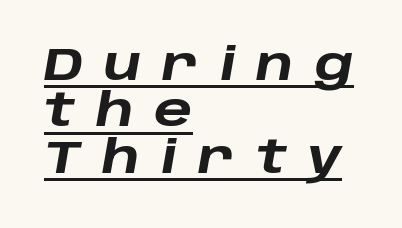
The image shows 45 px heavy, wide type, italic (leaning right); set left-aligned, tight line spacing (1.03x), unusually wide letter spacing (+0.46 em), underlined; low stroke contrast and a large x-height.
